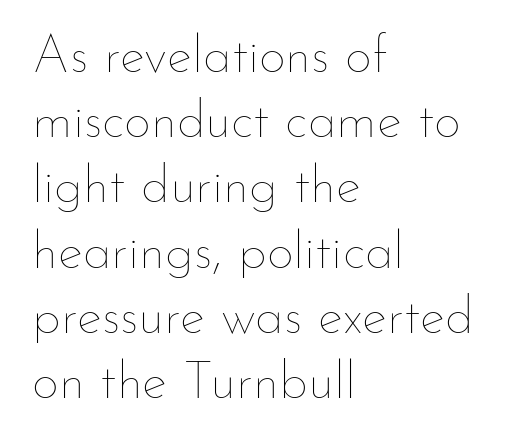
Do the letters lean? They stand straight. The face used here is proportionally spaced, like ordinary book or web type. Compared with a typical body face, this is equally light or lighter still. Clear beneath every line of the passage.
